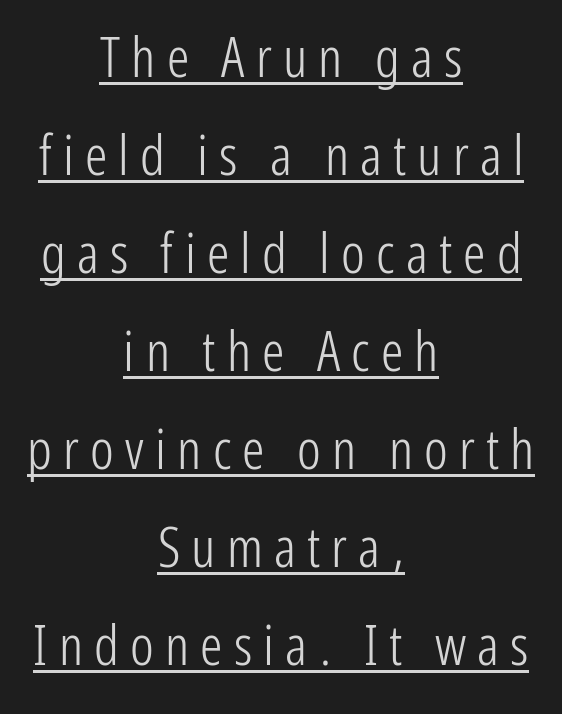
The image shows 56 px light, condensed sans-serif type, upright; set centered, line spacing 1.75x, unusually wide letter spacing (+0.2 em), underlined; low stroke contrast and a medium x-height.
